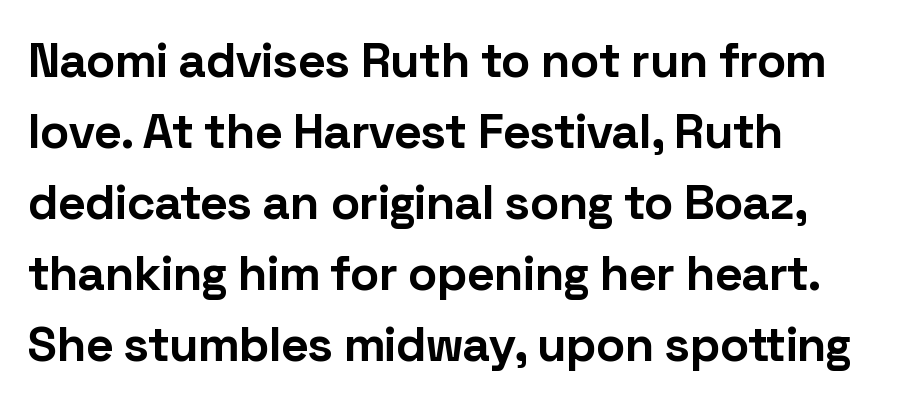
{"serif": "no", "italic": "no", "bold": "yes", "weight": "bold", "width": "normal", "stroke_contrast": "low", "x_height": "medium", "monospaced": "no", "underline": "no", "align": "left", "line_spacing": "normal", "line_spacing_ratio": 1.45, "letter_spacing": "normal", "letter_spacing_em": 0.0, "glyph_px": 49}
